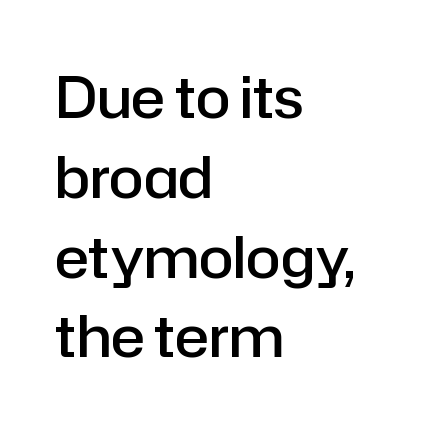
In CSS terms this would be text-align: left. A typesetter would call this proportional, since set widths differ per character. This is moderately heavy type, rendered in semibold. Stroke terminals: plain, sans-serif.
